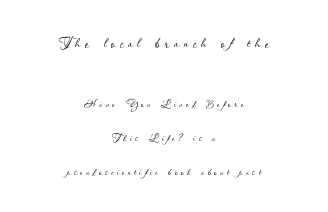
{"bold": "no", "underline": "no", "align": "center", "line_spacing": "loose", "line_spacing_ratio": 2.41, "letter_spacing": "wide", "letter_spacing_em": 0.21, "larger_block": "first", "size_ratio": 1.43, "glyph_px": 20}
